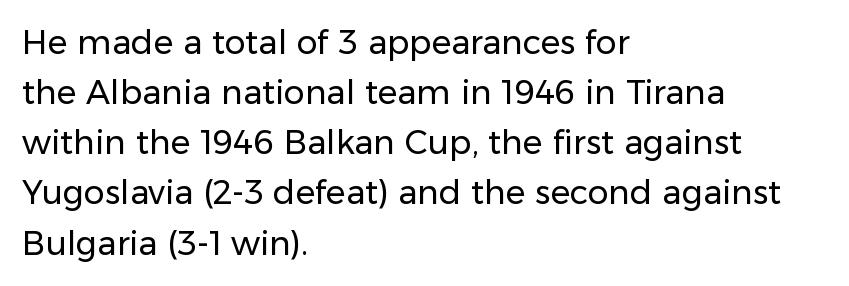
Letters have the restrained weight of plain body copy at most. Examine the stroke ends and you'll find no serifs. What's the leading like? Ordinary, nothing unusual. Spacing verdict: proportional, widths tailored to each character.
